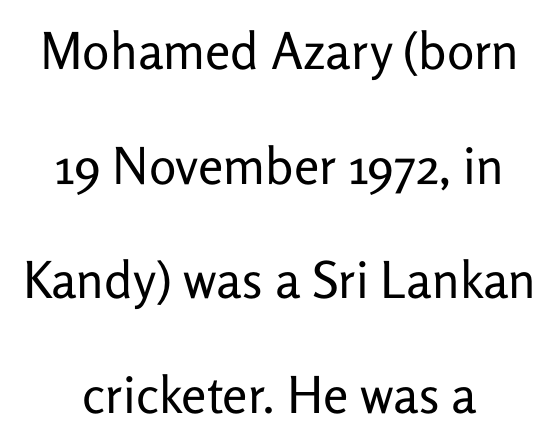
These lines are centered, leaving both edges ragged. Italic? Not at all — the glyphs are vertical. There is no visible air inserted between adjacent glyphs. Only glyphs here, with clear space below each row. The rendering uses natural spacing where letterforms have individual widths.
